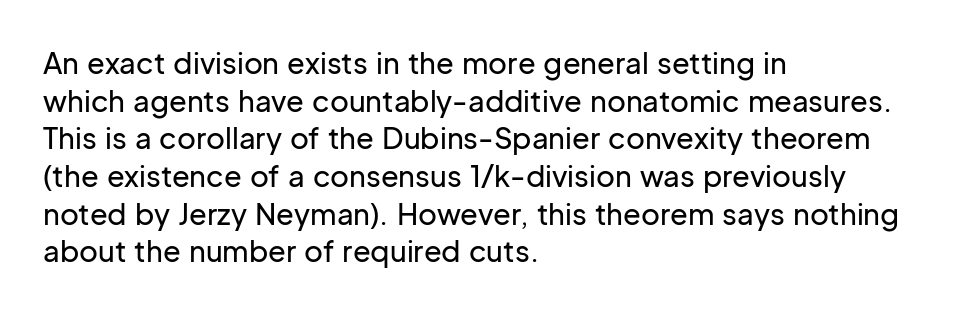
You could not count columns in this text — the font is proportionally spaced. The ragged edge is on the right, which tells us the setting is flush left. The typeface chosen for these lines omits serifs. Lines of text with bare space underneath.
